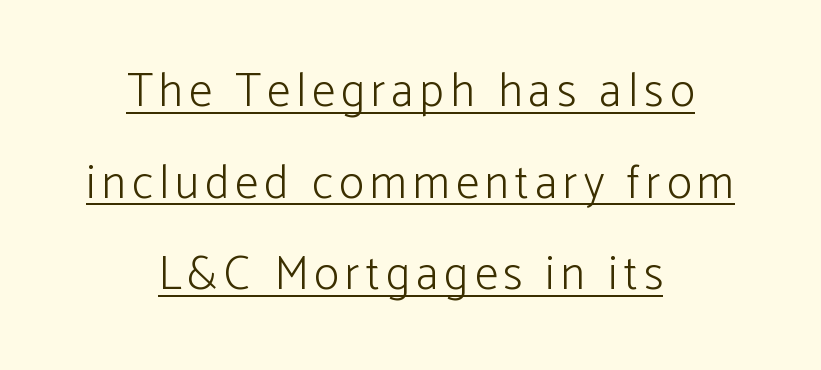
Q: Is the text bold? A: No.
Q: Is the text italic (slanted)? A: No, it is upright.
Q: Is the typeface a serif or a sans-serif typeface? A: Sans-serif.
Q: Is the text underlined? A: Yes.
Q: How is the paragraph aligned? A: Centered.
Q: Is the spacing between lines tight, normal or loose? A: Loose.
Q: Width (condensed, normal, or wide)? A: Normal.
Q: Stroke contrast? A: Low.
Q: x-height? A: Medium.
Q: Monospaced? A: No.
